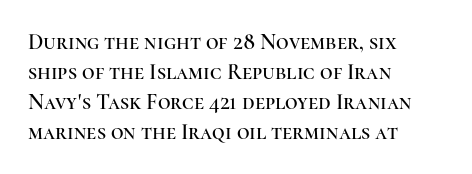
The image shows 22 px text type, upright; set left-aligned, normal line spacing (1.36x), normal letter spacing, not underlined.
